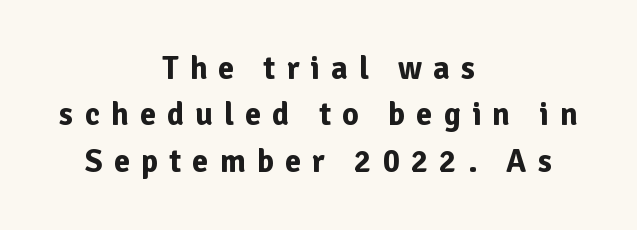
The image shows 32 px bold sans-serif type, upright; set centered, normal line spacing (1.45x), unusually wide letter spacing (+0.35 em), not underlined; low stroke contrast and a medium x-height.
